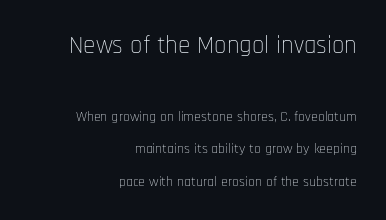
Q: Is the text bold? A: No.
Q: Is the text italic (slanted)? A: No, it is upright.
Q: Is the text underlined? A: No.
Q: How is the paragraph aligned? A: Right-aligned.
Q: Is the spacing between letters normal or unusually wide? A: Normal.
Q: Is the spacing between lines tight, normal or loose? A: Loose.
Q: Which block of text is set in a larger size, the first (top) or the second (bottom)? A: The first (top) one.
